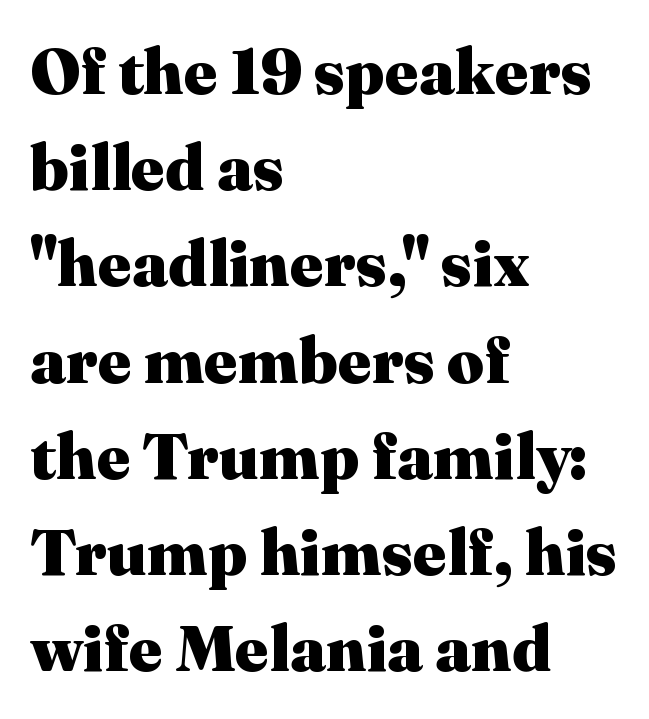
The image shows 65 px heavy serif type, upright; set left-aligned, normal line spacing (1.48x), normal letter spacing, not underlined; medium stroke contrast and a medium x-height.
